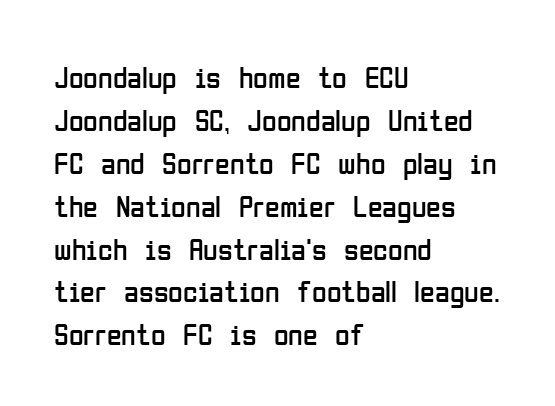
Q: Is the text bold? A: No.
Q: Is the text italic (slanted)? A: No, it is upright.
Q: Is the typeface a serif or a sans-serif typeface? A: Sans-serif.
Q: Is the text underlined? A: No.
Q: How is the paragraph aligned? A: Left-aligned.
Q: Is the spacing between letters normal or unusually wide? A: Normal.
Q: Is the spacing between lines tight, normal or loose? A: Normal.
Q: Width (condensed, normal, or wide)? A: Condensed.
Q: Stroke contrast? A: Low.
Q: x-height? A: Medium.
Q: Monospaced? A: No.
